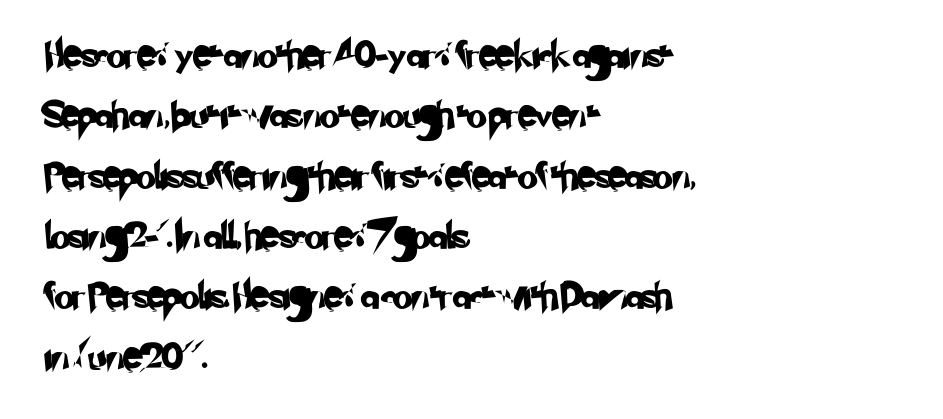
Q: Is the text underlined? A: No.
Q: How is the paragraph aligned? A: Left-aligned.
Q: Is the spacing between letters normal or unusually wide? A: Normal.
Q: Is the spacing between lines tight, normal or loose? A: Loose.
